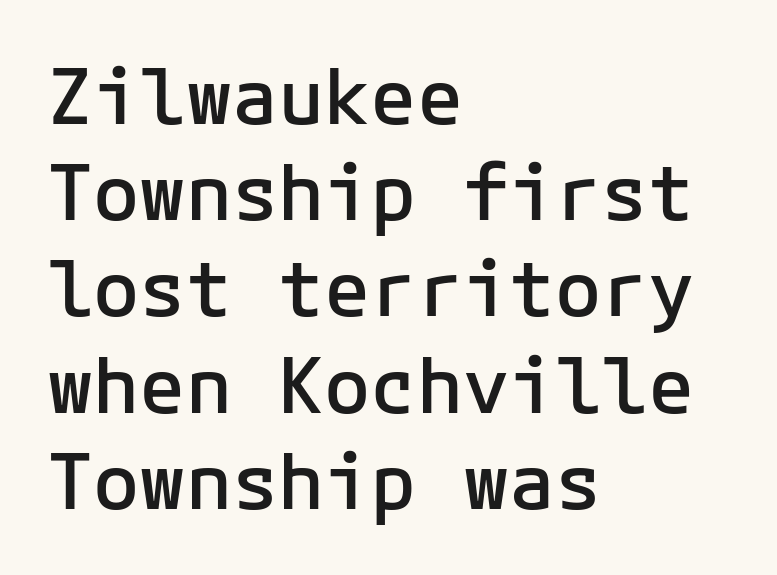
{"serif": "no", "italic": "no", "bold": "semi", "weight": "semibold", "width": "normal", "stroke_contrast": "low", "x_height": "medium", "underline": "no", "align": "left", "line_spacing": "normal", "line_spacing_ratio": 1.25, "letter_spacing": "normal", "letter_spacing_em": 0.0, "glyph_px": 77}
